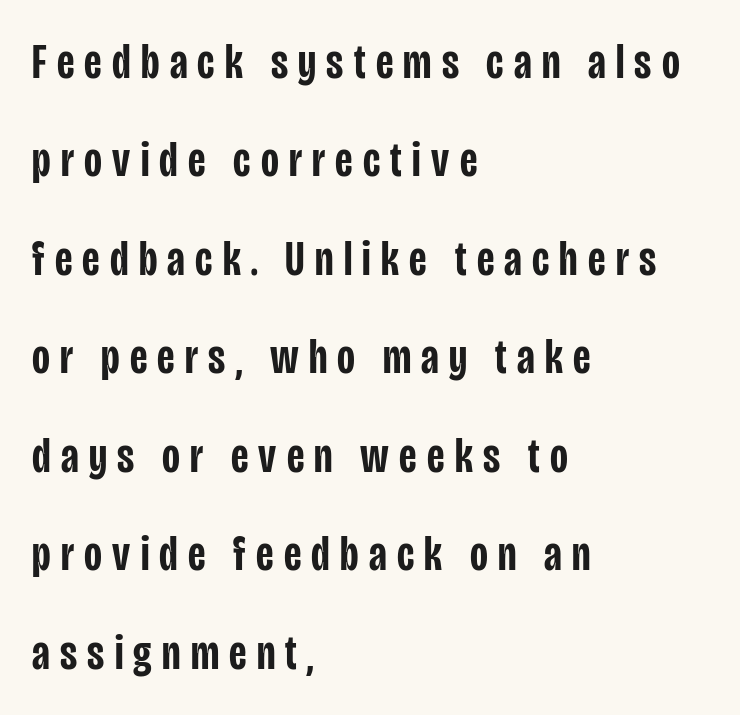
{"serif": "no", "italic": "no", "bold": "semi", "weight": "semibold", "width": "condensed", "stroke_contrast": "low", "x_height": "large", "monospaced": "no", "underline": "no", "align": "left", "line_spacing": "loose", "line_spacing_ratio": 2.01, "letter_spacing": "wide", "letter_spacing_em": 0.21, "glyph_px": 49}
